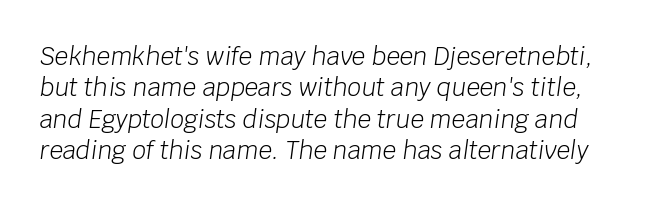
The image shows 24 px text type, italic (leaning right); set normal line spacing (1.31x), normal letter spacing, not underlined.
